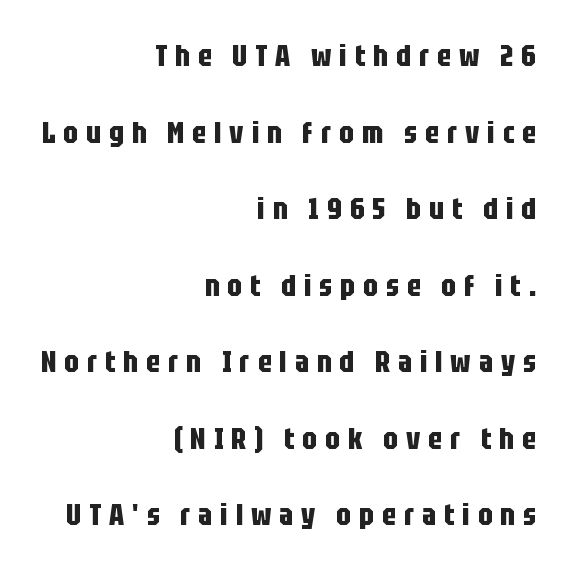
{"serif": "no", "italic": "no", "bold": "yes", "weight": "bold", "width": "condensed", "stroke_contrast": "low", "x_height": "large", "monospaced": "no", "underline": "no", "align": "right", "line_spacing": "loose", "line_spacing_ratio": 2.47, "letter_spacing": "wide", "letter_spacing_em": 0.26, "glyph_px": 31}
